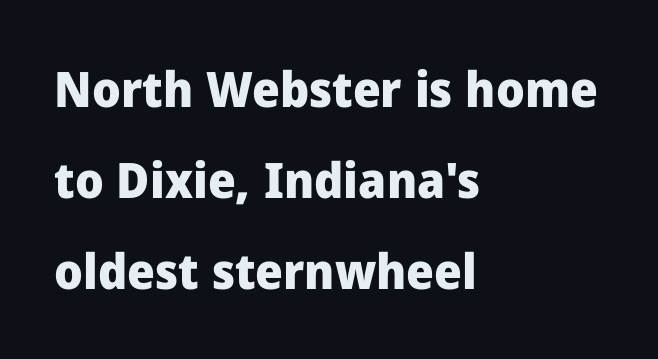
Pretty heavy lettering here — definitely bold. Line starts are locked; line ends wander. Words appear dense and cohesive because spacing is normal. The zone under the glyphs is completely vacant. Typographically, this falls in the sans-serif category. The typography opts for an upright posture over an oblique one.
